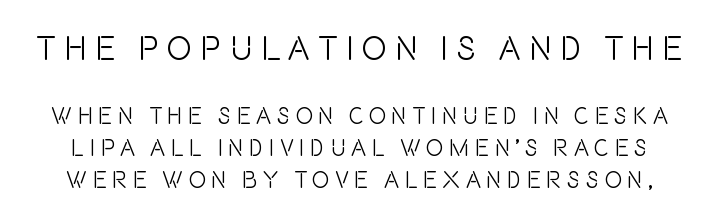
Tracking here is generous; glyphs stand well apart from one another. Reading top to bottom, the characters get smaller at the block break. The leading is moderate, giving the passage an even texture. This reads as an unemphasized weight, regular at the heaviest.
